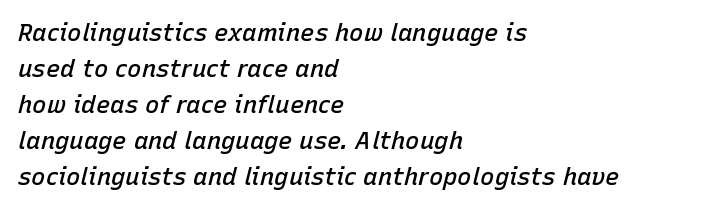
Does the leading feel generous? No, just average. Does the weight exceed regular? Yes, but only to semibold. Check under the words: just untouched page. Typeset ragged right — the left edge is the straight one.
